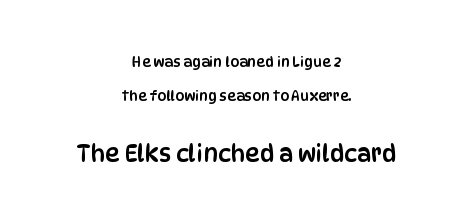
{"italic": "no", "underline": "no", "align": "center", "line_spacing": "loose", "line_spacing_ratio": 2.42, "letter_spacing": "normal", "letter_spacing_em": 0.0, "larger_block": "second", "size_ratio": 1.64, "glyph_px": 23}
